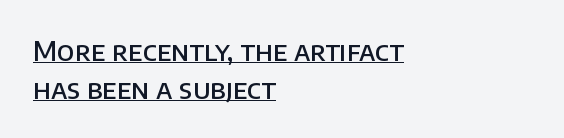
{"italic": "no", "bold": "semi", "underline": "yes", "align": "left", "line_spacing": "normal", "line_spacing_ratio": 1.39, "letter_spacing": "normal", "letter_spacing_em": 0.0, "glyph_px": 27}
